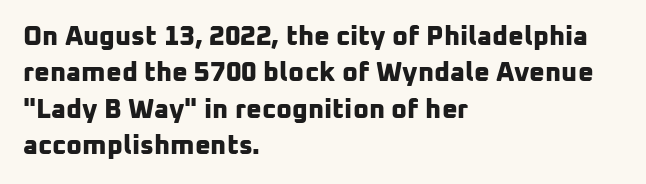
{"bold": "yes", "underline": "no", "align": "left", "line_spacing": "normal", "line_spacing_ratio": 1.35, "letter_spacing": "normal", "letter_spacing_em": 0.0, "glyph_px": 27}
